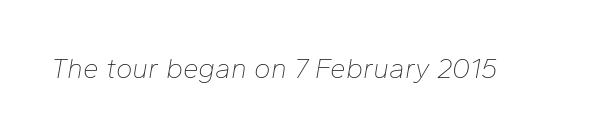
{"italic": "yes", "lean": "right", "slant_degrees": 10, "bold": "no", "weight": "thin", "width": "normal", "stroke_contrast": "low", "x_height": "medium", "monospaced": "no", "underline": "no", "letter_spacing": "normal", "letter_spacing_em": 0.0, "glyph_px": 28}
